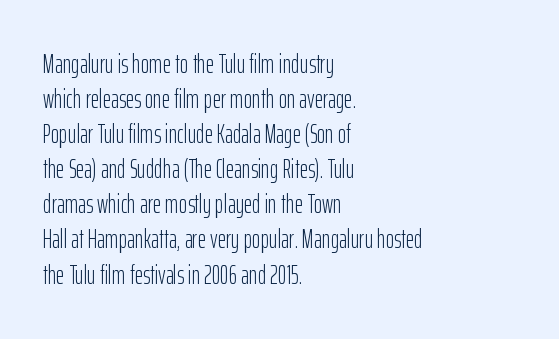
Q: Is the text bold? A: No.
Q: Is the text italic (slanted)? A: No, it is upright.
Q: Is the text underlined? A: No.
Q: How is the paragraph aligned? A: Left-aligned.
Q: Is the spacing between letters normal or unusually wide? A: Normal.
Q: Is the spacing between lines tight, normal or loose? A: Normal.
